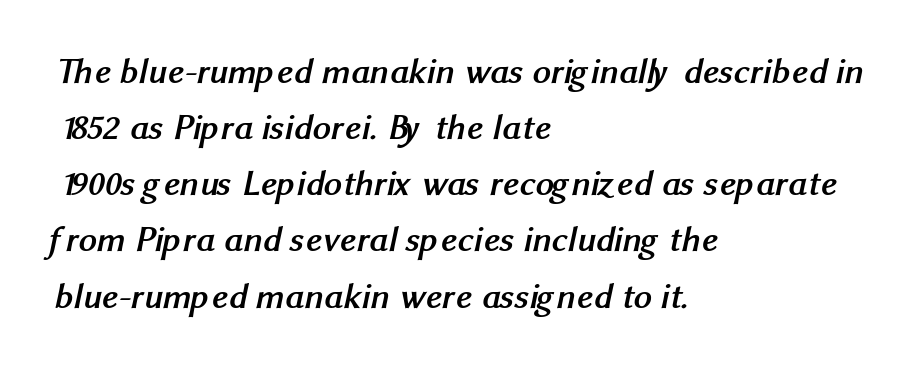
A typesetter would call this proportional, since set widths differ per character. Plain, unruled lines of type. A sans-serif font was chosen for this passage. Caption: standard tracking, unaltered. Heavy, bold letterforms.
